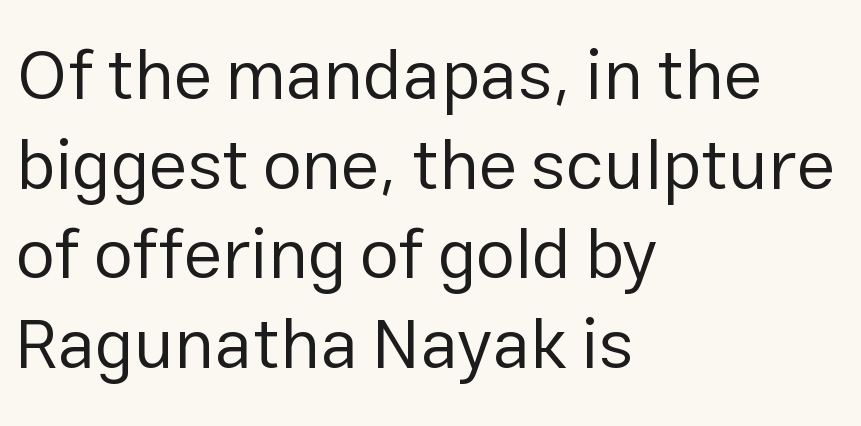
This sample has the flowing, uneven cadence of proportional lettering. In terms of letterform style, serifs are entirely absent. Compared with a typical body face, this is equally light or lighter still. The foot of each line stays bare and open. Left-aligned paragraph, ragged on the right.
